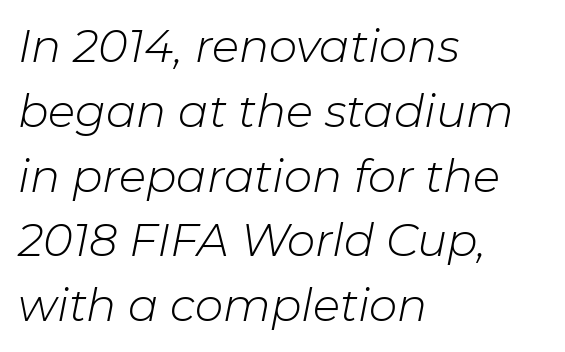
The image shows 45 px light type, italic (leaning right); set left-aligned, normal line spacing (1.44x), normal letter spacing, not underlined; low stroke contrast and a medium x-height.
